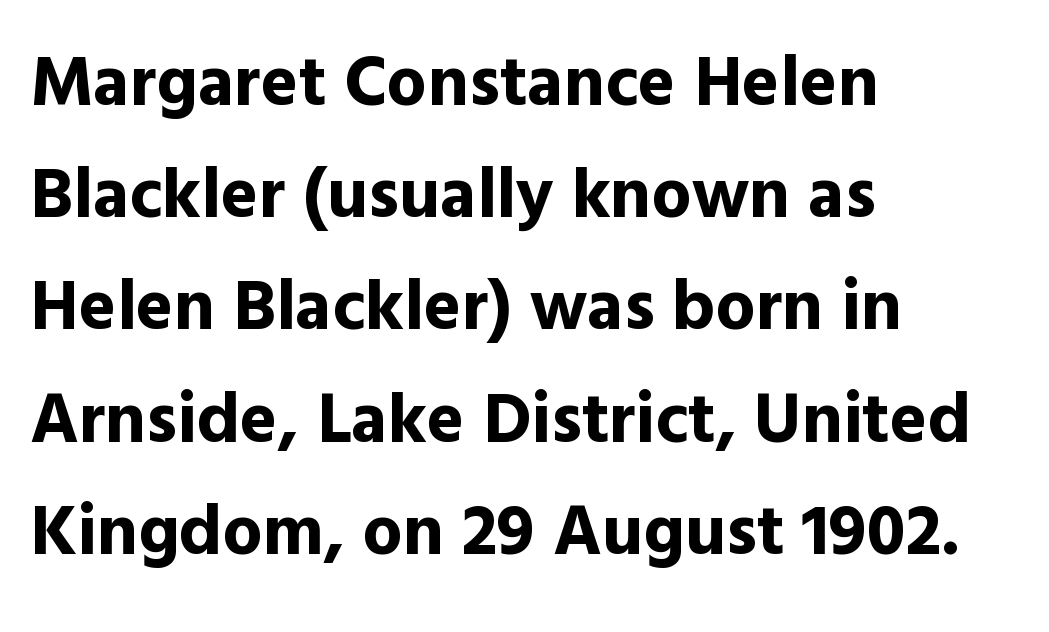
{"serif": "no", "italic": "no", "bold": "yes", "weight": "bold", "width": "normal", "x_height": "medium", "monospaced": "no", "underline": "no", "align": "left", "line_spacing": "normal", "line_spacing_ratio": 1.58, "letter_spacing": "normal", "letter_spacing_em": 0.0, "glyph_px": 71}
